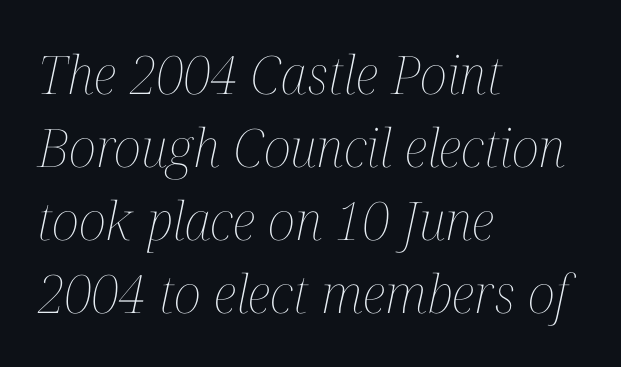
Horizontal bands of white between lines are of average thickness. The words here are not underlined. A student would call this left alignment; a typographer would say flush left, rag right. Quick note: italic. Stroke thickness stays within the range of a standard reading face or lighter. The rendering keeps characters at their native spacing.
